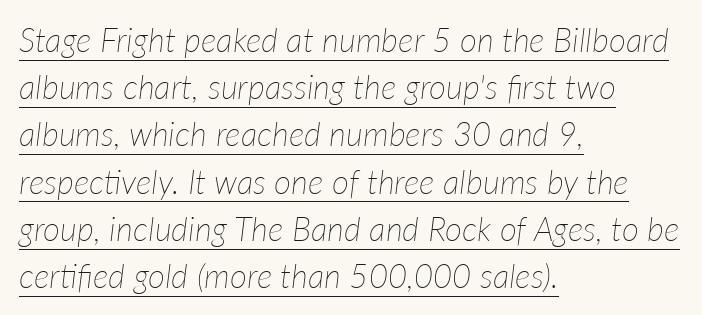
{"italic": "yes", "lean": "right", "slant_degrees": 7, "bold": "no", "weight": "thin", "width": "normal", "stroke_contrast": "low", "x_height": "medium", "monospaced": "no", "underline": "yes", "align": "left", "line_spacing": "normal", "line_spacing_ratio": 1.43, "letter_spacing": "normal", "letter_spacing_em": 0.0, "glyph_px": 33}
